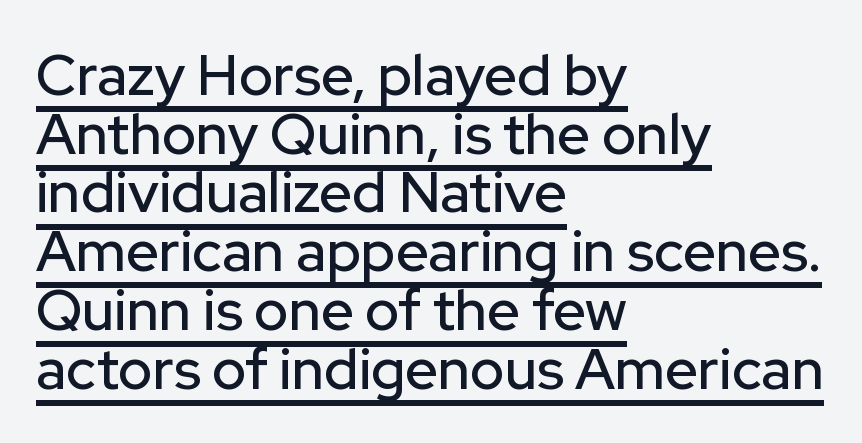
This sample uses a sans-serif face. In terms of leading, this rendering errs on the cramped side. Is this a fixed-width face? No — the glyphs have proportional, varying widths. Observe the ordinary spacing: letters are neighbours, not strangers. The text block is weighted toward the left margin, trailing off unevenly rightward.
